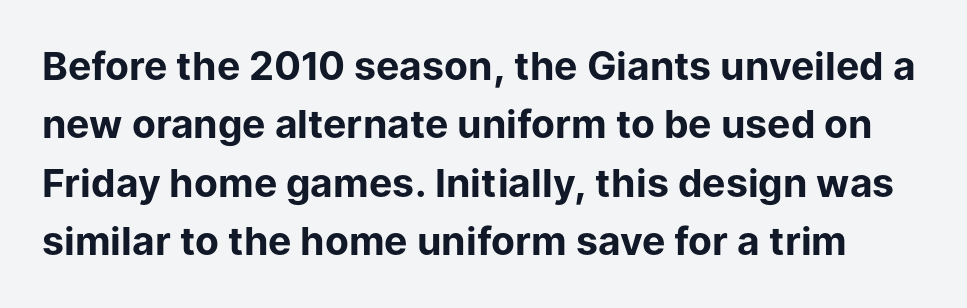
Q: Is the text bold? A: Yes.
Q: Is the text italic (slanted)? A: No, it is upright.
Q: Is the typeface a serif or a sans-serif typeface? A: Sans-serif.
Q: Is the text underlined? A: No.
Q: Is the spacing between letters normal or unusually wide? A: Normal.
Q: Is the spacing between lines tight, normal or loose? A: Normal.
Q: Width (condensed, normal, or wide)? A: Normal.
Q: Stroke contrast? A: Low.
Q: x-height? A: Medium.
Q: Monospaced? A: No.
